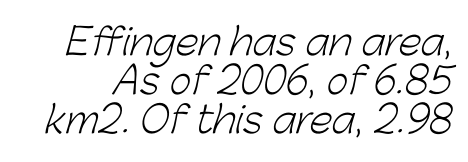
Q: Is the text bold? A: No.
Q: Is the typeface a serif or a sans-serif typeface? A: Sans-serif.
Q: Is the text underlined? A: No.
Q: Is the spacing between letters normal or unusually wide? A: Normal.
Q: Is the spacing between lines tight, normal or loose? A: Tight.
Q: Width (condensed, normal, or wide)? A: Normal.
Q: Stroke contrast? A: Low.
Q: x-height? A: Medium.
Q: Monospaced? A: No.
